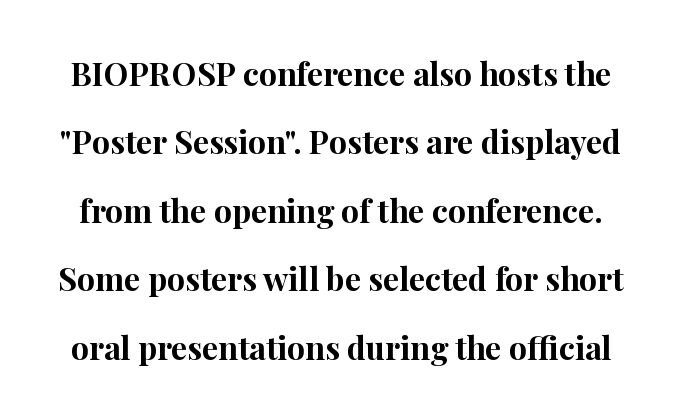
Q: Is the text bold? A: Yes.
Q: Is the text italic (slanted)? A: No, it is upright.
Q: Is the typeface a serif or a sans-serif typeface? A: Serif.
Q: Is the text underlined? A: No.
Q: Is the spacing between letters normal or unusually wide? A: Normal.
Q: Is the spacing between lines tight, normal or loose? A: Loose.
Q: Width (condensed, normal, or wide)? A: Normal.
Q: Stroke contrast? A: High.
Q: x-height? A: Medium.
Q: Monospaced? A: No.
